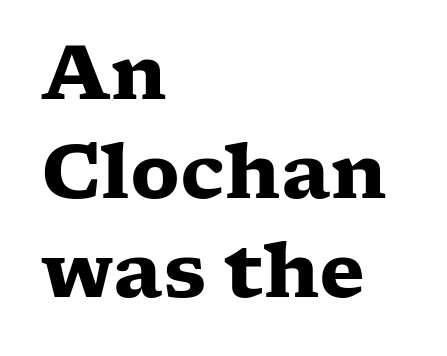
Q: Is the text bold? A: Yes.
Q: Is the text italic (slanted)? A: No, it is upright.
Q: Is the typeface a serif or a sans-serif typeface? A: Serif.
Q: Is the text underlined? A: No.
Q: How is the paragraph aligned? A: Left-aligned.
Q: Is the spacing between letters normal or unusually wide? A: Normal.
Q: Is the spacing between lines tight, normal or loose? A: Normal.
Q: Width (condensed, normal, or wide)? A: Wide.
Q: Stroke contrast? A: Low.
Q: x-height? A: Medium.
Q: Monospaced? A: No.
